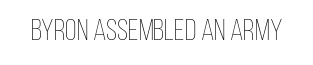
Q: Is the text bold? A: No.
Q: Is the text italic (slanted)? A: No, it is upright.
Q: Is the text underlined? A: No.
Q: Is the spacing between letters normal or unusually wide? A: Normal.
Q: Width (condensed, normal, or wide)? A: Condensed.
Q: Stroke contrast? A: Low.
Q: x-height? A: Large.
Q: Monospaced? A: No.
